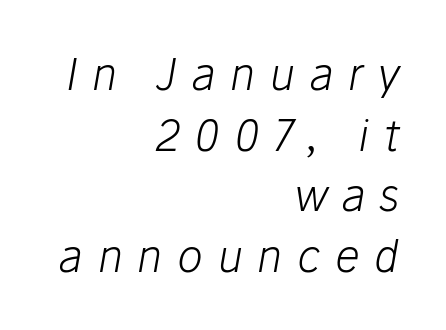
The space directly below the letters is spotless. The lettering tilts uniformly, giving the passage an italic look. Characters follow at a spacing far wider than the type designer built in. A typesetter would call this proportional, since set widths differ per character.
